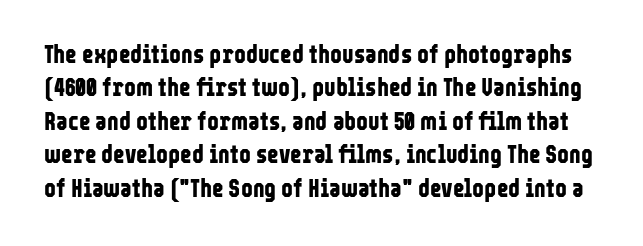
Q: Is the text bold? A: Yes.
Q: Is the text italic (slanted)? A: No, it is upright.
Q: Is the text underlined? A: No.
Q: Is the spacing between letters normal or unusually wide? A: Normal.
Q: Is the spacing between lines tight, normal or loose? A: Normal.
